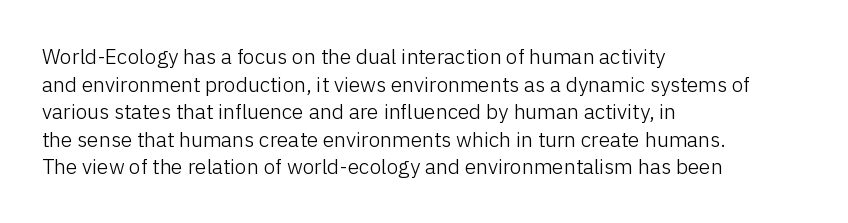
Teacher's note: observe the even left margin — that is flush-left alignment. The line texture is even and compact thanks to regular tracking. The lettering stays uniformly vertical, giving the passage a roman look. The baseline area is clear.
